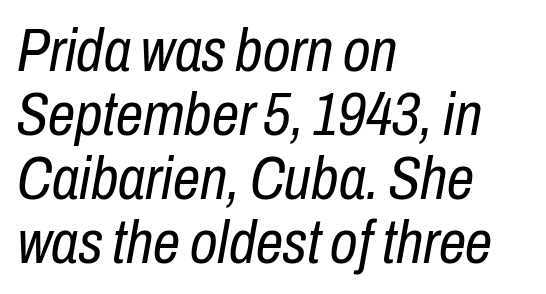
Q: Is the text bold? A: No.
Q: Is the text italic (slanted)? A: Yes, it leans right by about 10 degrees.
Q: Is the text underlined? A: No.
Q: How is the paragraph aligned? A: Left-aligned.
Q: Is the spacing between letters normal or unusually wide? A: Normal.
Q: Is the spacing between lines tight, normal or loose? A: Tight.
Q: Width (condensed, normal, or wide)? A: Condensed.
Q: Stroke contrast? A: Low.
Q: x-height? A: Medium.
Q: Monospaced? A: No.
